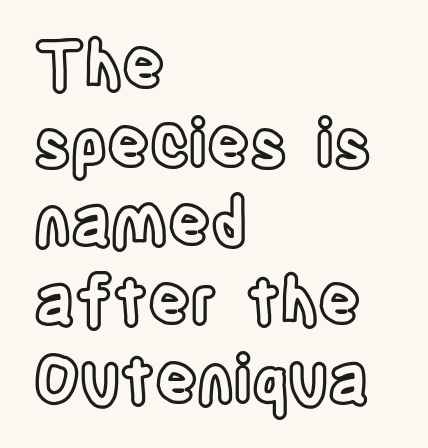
Q: Is the text italic (slanted)? A: No, it is upright.
Q: Is the text underlined? A: No.
Q: How is the paragraph aligned? A: Left-aligned.
Q: Is the spacing between letters normal or unusually wide? A: Normal.
Q: Width (condensed, normal, or wide)? A: Condensed.
Q: x-height? A: Large.
Q: Monospaced? A: No.
